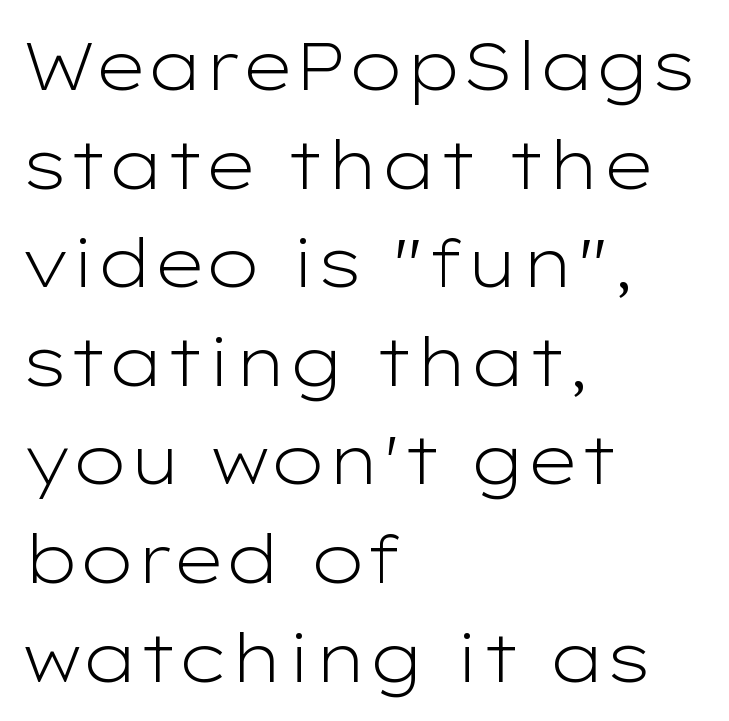
{"serif": "no", "italic": "no", "bold": "no", "weight": "light", "width": "wide", "stroke_contrast": "low", "x_height": "medium", "monospaced": "no", "underline": "no", "align": "left", "line_spacing": "normal", "line_spacing_ratio": 1.45, "letter_spacing": "normal", "letter_spacing_em": 0.0, "glyph_px": 68}
